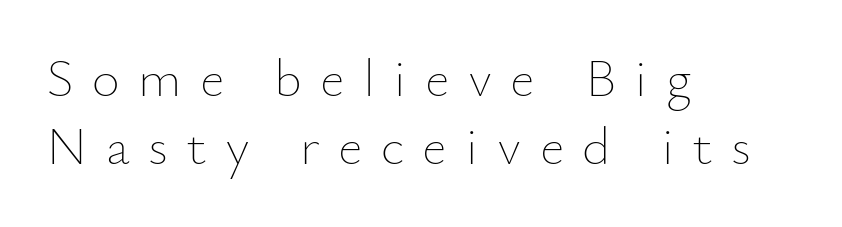
The tracking jumps out immediately: characters are airy and widely separated. Unbolded letterforms with no extra heft. The rendering uses natural spacing where letterforms have individual widths. The zone under the glyphs is completely vacant.
